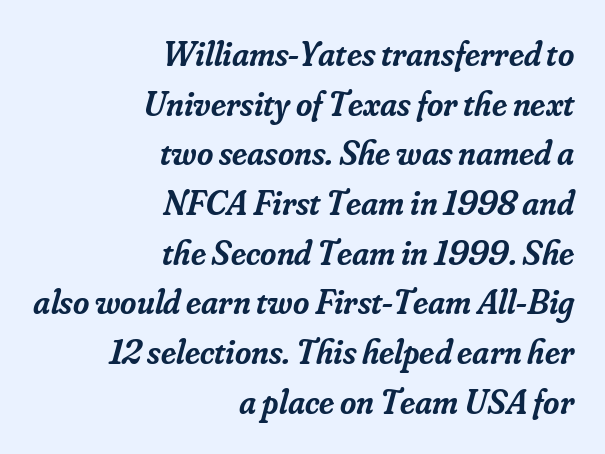
Q: Is the text bold? A: Semi-bold.
Q: Is the text italic (slanted)? A: Yes, it leans right by about 16 degrees.
Q: Is the typeface a serif or a sans-serif typeface? A: Serif.
Q: Is the text underlined? A: No.
Q: How is the paragraph aligned? A: Right-aligned.
Q: Is the spacing between letters normal or unusually wide? A: Normal.
Q: Is the spacing between lines tight, normal or loose? A: Normal.
Q: Width (condensed, normal, or wide)? A: Normal.
Q: Stroke contrast? A: Low.
Q: x-height? A: Small.
Q: Monospaced? A: No.
